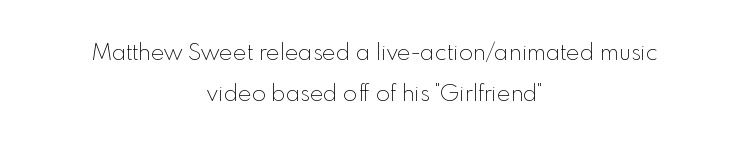
Q: Is the text bold? A: No.
Q: Is the text italic (slanted)? A: No, it is upright.
Q: Is the text underlined? A: No.
Q: How is the paragraph aligned? A: Centered.
Q: Is the spacing between letters normal or unusually wide? A: Normal.
